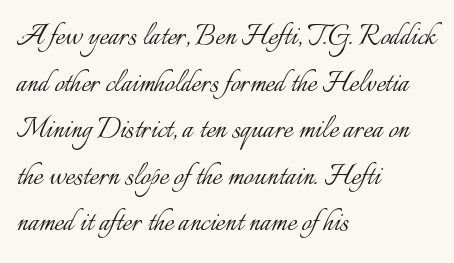
Q: Is the text bold? A: No.
Q: Is the text italic (slanted)? A: Yes.
Q: Is the text underlined? A: No.
Q: How is the paragraph aligned? A: Left-aligned.
Q: Is the spacing between letters normal or unusually wide? A: Normal.
Q: Is the spacing between lines tight, normal or loose? A: Normal.
Q: Width (condensed, normal, or wide)? A: Normal.
Q: Stroke contrast? A: Low.
Q: x-height? A: Small.
Q: Monospaced? A: No.
